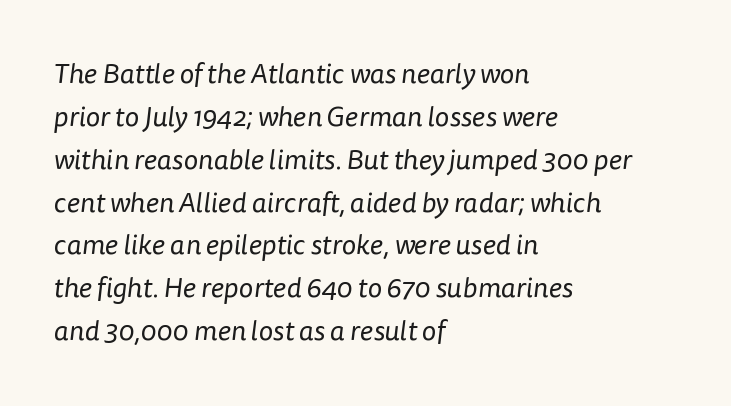
{"serif": "no", "bold": "no", "weight": "regular", "width": "normal", "stroke_contrast": "low", "x_height": "medium", "monospaced": "no", "underline": "no", "align": "left", "line_spacing": "normal", "line_spacing_ratio": 1.53, "letter_spacing": "normal", "letter_spacing_em": 0.0, "glyph_px": 28}
